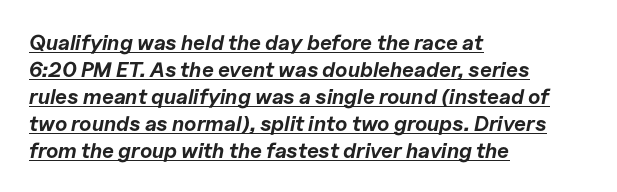
The image shows 21 px bold type, italic (leaning right); set left-aligned, normal line spacing (1.28x), normal letter spacing, underlined.
